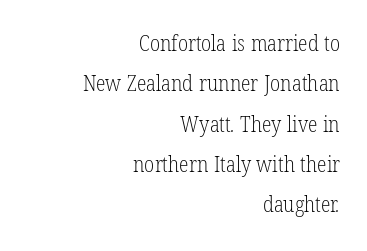
{"bold": "no", "underline": "no", "align": "right", "line_spacing_ratio": 1.83, "letter_spacing": "normal", "letter_spacing_em": 0.0, "glyph_px": 22}
